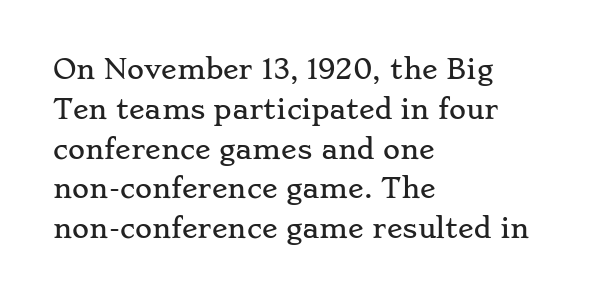
{"italic": "no", "underline": "no", "align": "left", "line_spacing": "normal", "line_spacing_ratio": 1.53, "letter_spacing": "normal", "letter_spacing_em": 0.0, "glyph_px": 26}
